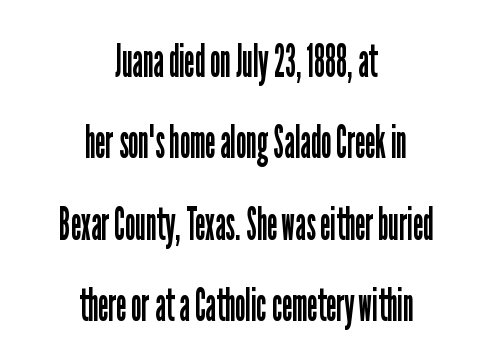
Q: Is the text bold? A: No.
Q: Is the text italic (slanted)? A: No, it is upright.
Q: Is the typeface a serif or a sans-serif typeface? A: Sans-serif.
Q: Is the text underlined? A: No.
Q: How is the paragraph aligned? A: Centered.
Q: Is the spacing between letters normal or unusually wide? A: Normal.
Q: Width (condensed, normal, or wide)? A: Condensed.
Q: Stroke contrast? A: Low.
Q: x-height? A: Medium.
Q: Monospaced? A: No.
